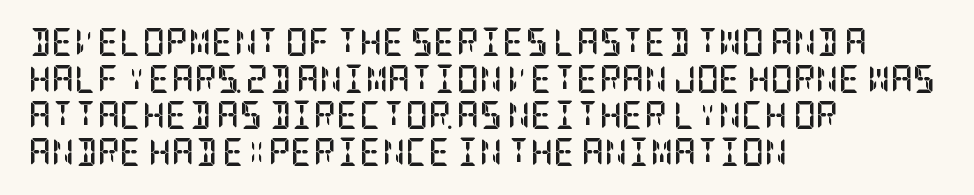
The image shows 28 px semibold, condensed serif type, upright; set left-aligned, normal line spacing (1.31x), normal letter spacing, not underlined; low stroke contrast and a large x-height.
